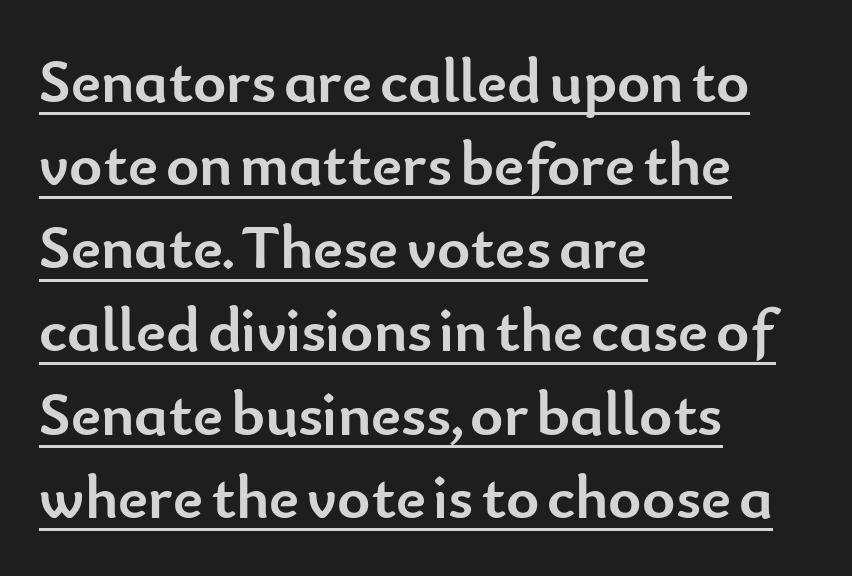
{"serif": "no", "italic": "no", "bold": "yes", "weight": "semibold", "width": "normal", "stroke_contrast": "low", "x_height": "small", "monospaced": "no", "underline": "yes", "align": "left", "line_spacing": "normal", "line_spacing_ratio": 1.32, "letter_spacing": "normal", "letter_spacing_em": 0.0, "glyph_px": 63}
